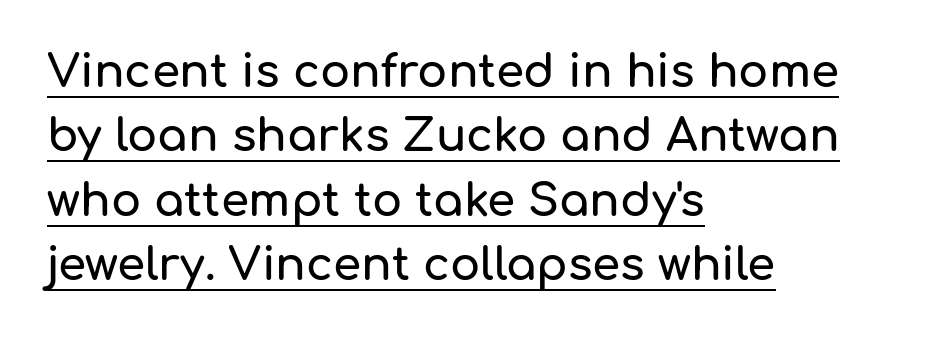
{"serif": "no", "italic": "no", "width": "normal", "stroke_contrast": "low", "x_height": "medium", "monospaced": "no", "underline": "yes", "align": "left", "line_spacing": "normal", "line_spacing_ratio": 1.43, "letter_spacing": "normal", "letter_spacing_em": 0.0, "glyph_px": 45}
